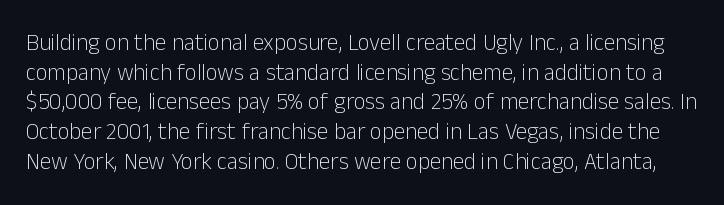
{"italic": "no", "bold": "no", "underline": "no", "line_spacing": "normal", "line_spacing_ratio": 1.29, "letter_spacing": "normal", "letter_spacing_em": 0.0, "glyph_px": 23}
